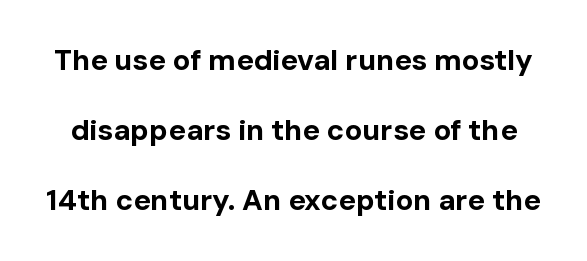
The image shows 29 px bold sans-serif type, upright; set loose line spacing (2.42x), normal letter spacing, not underlined; low stroke contrast and a medium x-height.
